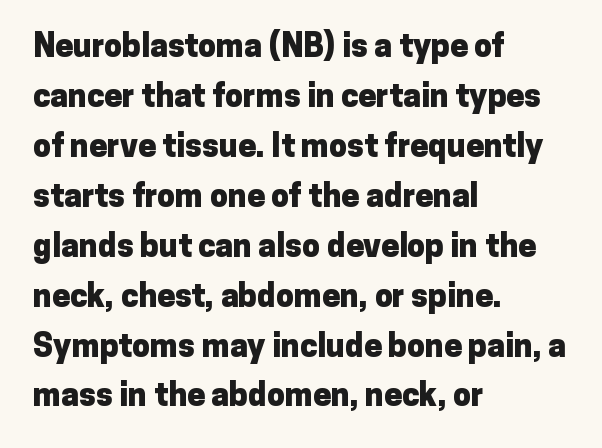
{"serif": "no", "italic": "no", "bold": "yes", "weight": "heavy", "width": "normal", "stroke_contrast": "low", "x_height": "medium", "monospaced": "no", "underline": "no", "align": "left", "line_spacing": "normal", "line_spacing_ratio": 1.56, "letter_spacing": "normal", "letter_spacing_em": 0.0, "glyph_px": 32}
